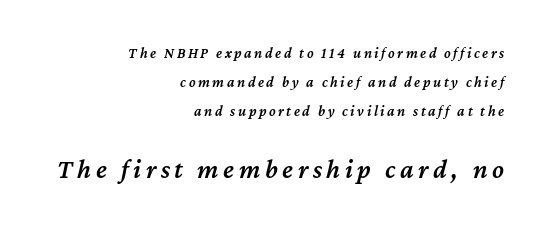
Is the type bold? Partly — it's a semibold, heavier than regular but not fully bold. Reading down the block, your eye finds every line finishing at a fixed right position. This block would shrink considerably if given ordinary leading; it's expanded now. Plain, unruled lines of type. If you squint, the bottom block still reads clearly — it's the larger of the two.
